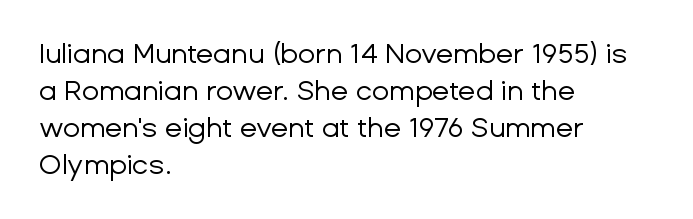
Q: Is the text bold? A: No.
Q: Is the text italic (slanted)? A: No, it is upright.
Q: Is the typeface a serif or a sans-serif typeface? A: Sans-serif.
Q: Is the text underlined? A: No.
Q: How is the paragraph aligned? A: Left-aligned.
Q: Is the spacing between letters normal or unusually wide? A: Normal.
Q: Is the spacing between lines tight, normal or loose? A: Normal.
Q: Width (condensed, normal, or wide)? A: Normal.
Q: Stroke contrast? A: Low.
Q: x-height? A: Medium.
Q: Monospaced? A: No.
